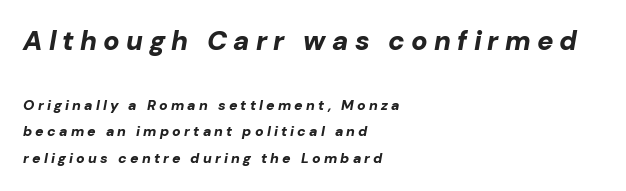
The image shows 27 px bold type, italic (leaning right); set left-aligned, line spacing 1.89x, unusually wide letter spacing (+0.23 em), not underlined; the first (top) block is 1.93x larger.
